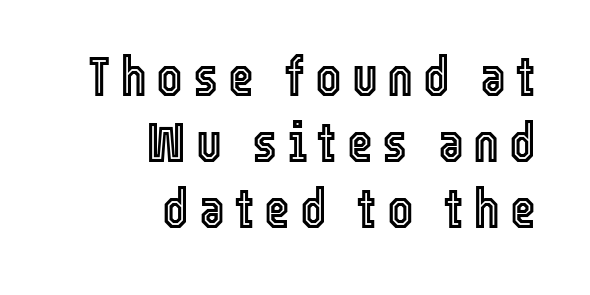
Q: Is the text italic (slanted)? A: No, it is upright.
Q: Is the text underlined? A: No.
Q: How is the paragraph aligned? A: Right-aligned.
Q: Width (condensed, normal, or wide)? A: Condensed.
Q: x-height? A: Medium.
Q: Monospaced? A: No.
